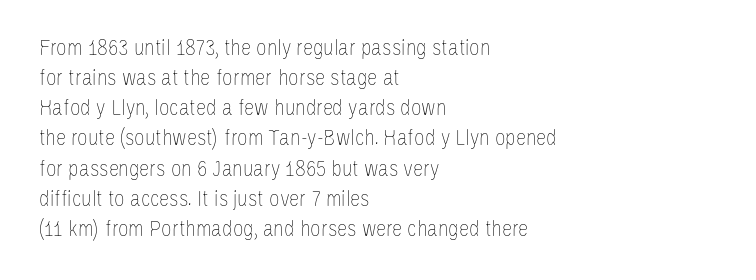
The image shows 23 px text type, upright; set left-aligned, normal line spacing (1.31x), normal letter spacing, not underlined.
